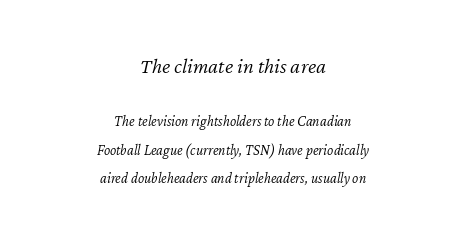
The face used here has a pronounced slope to its letters. Compared with typical body copy, the letter spacing here is the same. The letters look calm and open, with moderate or lighter stems. Check the space under the baseline: it is left empty. Scale decreases going downward across the two blocks.
